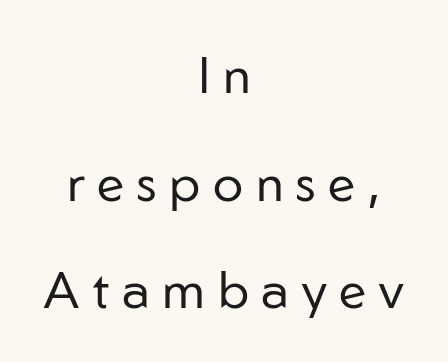
Centered paragraph, ragged on both sides. This rendering widens character spacing well past its baseline value. Nobody drew a line under any word here. Widely set lines give the paragraph a tall, airy silhouette. This sample has the flowing, uneven cadence of proportional lettering. These lines were composed using upright roman letters.
